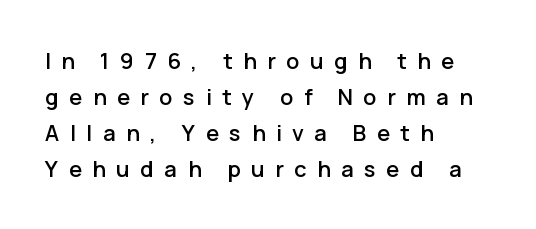
{"italic": "no", "underline": "no", "align": "left", "line_spacing": "normal", "line_spacing_ratio": 1.63, "letter_spacing": "wide", "letter_spacing_em": 0.48, "glyph_px": 22}
